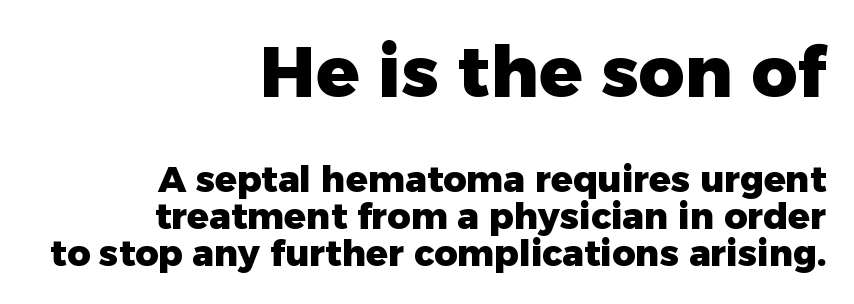
Q: Is the text bold? A: Yes.
Q: Is the text italic (slanted)? A: No, it is upright.
Q: Is the typeface a serif or a sans-serif typeface? A: Sans-serif.
Q: Is the text underlined? A: No.
Q: How is the paragraph aligned? A: Right-aligned.
Q: Is the spacing between letters normal or unusually wide? A: Normal.
Q: Is the spacing between lines tight, normal or loose? A: Tight.
Q: Which block of text is set in a larger size, the first (top) or the second (bottom)? A: The first (top) one.
Q: Width (condensed, normal, or wide)? A: Normal.
Q: Stroke contrast? A: Low.
Q: x-height? A: Medium.
Q: Monospaced? A: No.
